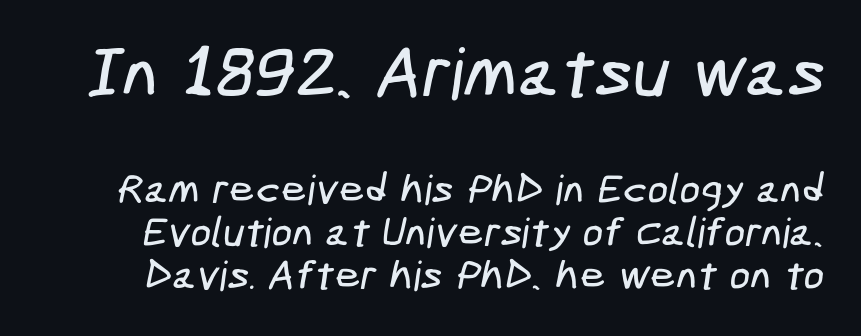
Default kerning and tracking; the words read as compact shapes. Each letter's strokes conclude bluntly, with no projecting serifs. The face used here appears at its bigger size in the upper chunk. Underlining? Definitely not there. Notice how descenders almost collide with the ascenders below — that's tight leading.
